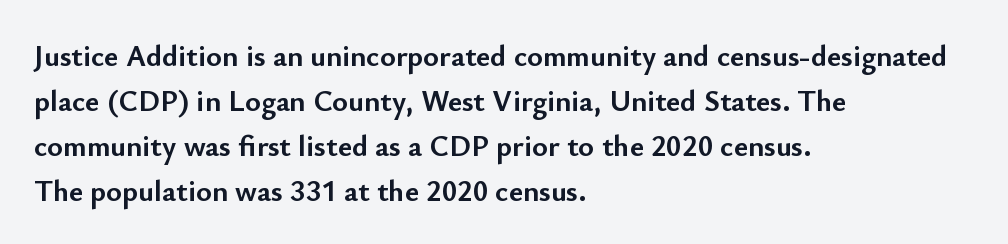
The image shows 30 px semibold sans-serif type, upright; set left-aligned, normal line spacing (1.5x), normal letter spacing, not underlined; low stroke contrast and a small x-height.
